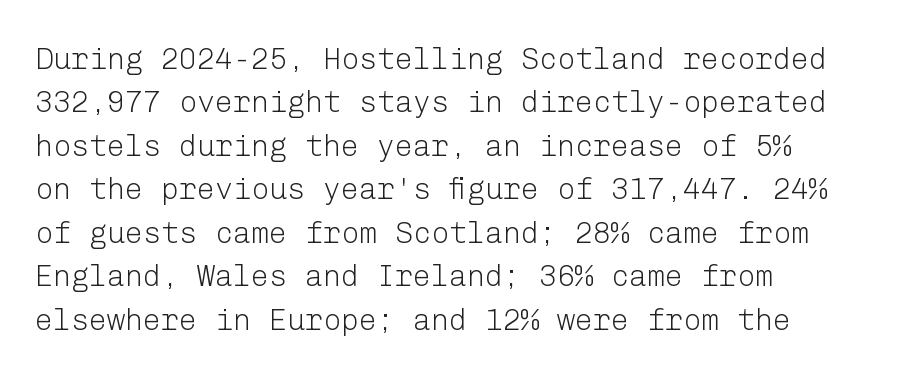
{"serif": "no", "italic": "no", "bold": "no", "weight": "light", "width": "normal", "stroke_contrast": "low", "x_height": "medium", "underline": "no", "align": "left", "line_spacing": "normal", "line_spacing_ratio": 1.45, "letter_spacing": "normal", "letter_spacing_em": 0.0, "glyph_px": 30}
